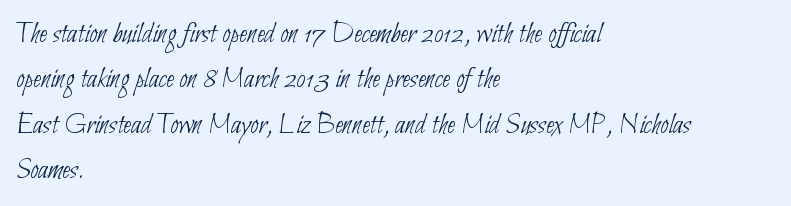
Weight: not bold — regular or lighter. Grotesque or geometric, the face here clearly has no serifs. Horizontal bands of white between lines are of average thickness. The face used here is proportionally spaced, like ordinary book or web type.
